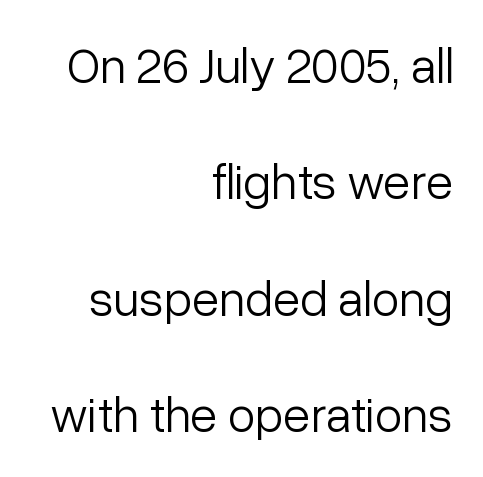
Q: Is the text bold? A: No.
Q: Is the text italic (slanted)? A: No, it is upright.
Q: Is the typeface a serif or a sans-serif typeface? A: Sans-serif.
Q: Is the text underlined? A: No.
Q: How is the paragraph aligned? A: Right-aligned.
Q: Is the spacing between letters normal or unusually wide? A: Normal.
Q: Is the spacing between lines tight, normal or loose? A: Loose.
Q: Width (condensed, normal, or wide)? A: Normal.
Q: Stroke contrast? A: Low.
Q: x-height? A: Medium.
Q: Monospaced? A: No.
